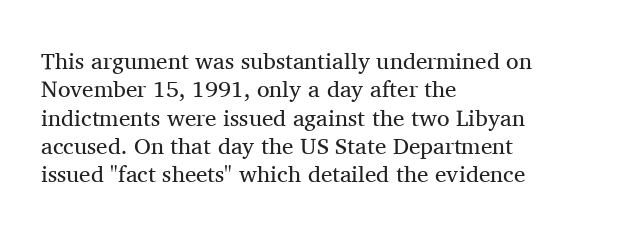
The image shows 23 px text type, upright; set left-aligned, line spacing 1.23x, normal letter spacing, not underlined.
